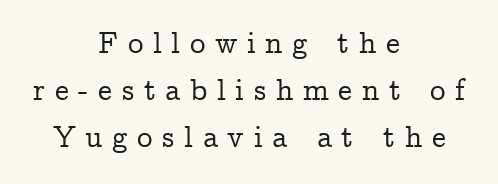
The paragraph has two soft edges and a firm central axis. The passage shown is not underscored anywhere. The rendering inserts visible extra space after every character. Looks like regular typesetting: each glyph gets only the width it needs.
